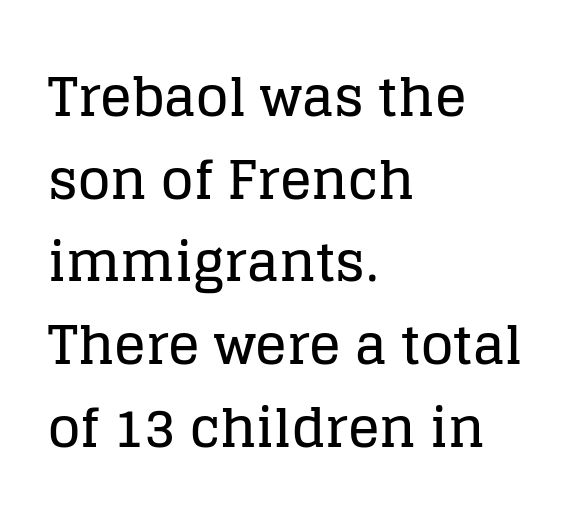
The type family on display is of the serif kind. The face used here is proportionally spaced, like ordinary book or web type. Left-aligned paragraph, ragged on the right. A bare baseline throughout the passage. Every stem runs plumb, perpendicular to the baseline. Rows of type keep a routine distance in the vertical direction.
